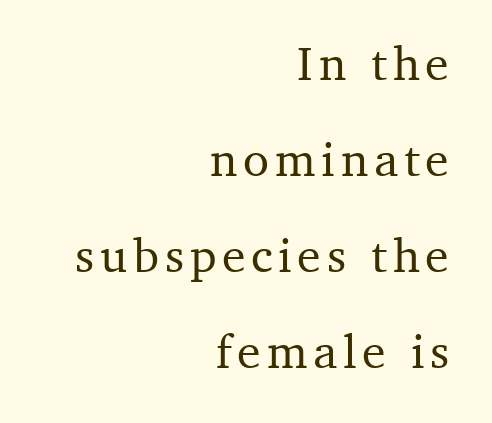
The image shows 48 px serif type, upright; set right-aligned, loose line spacing (2.0x), not underlined; medium stroke contrast and a medium x-height.
